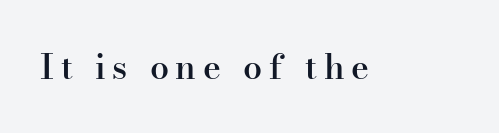
{"serif": "yes", "italic": "no", "bold": "semi", "weight": "semibold", "width": "normal", "stroke_contrast": "high", "x_height": "small", "monospaced": "no", "underline": "no", "letter_spacing": "wide", "letter_spacing_em": 0.2, "glyph_px": 34}
